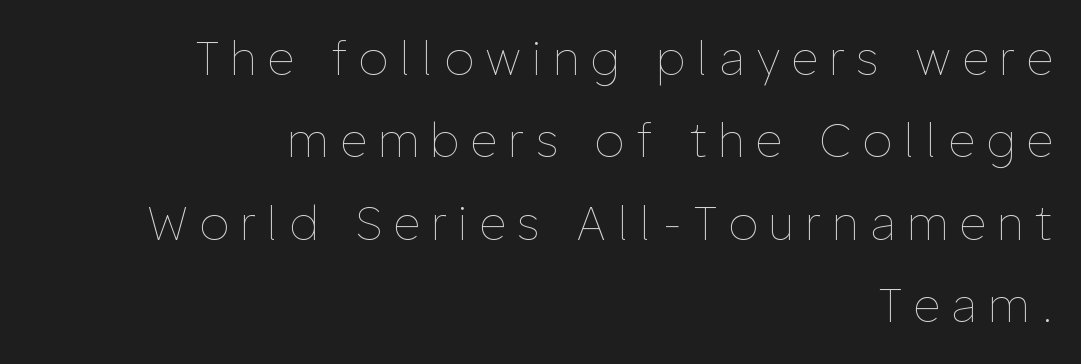
{"italic": "no", "bold": "no", "weight": "thin", "width": "normal", "stroke_contrast": "low", "x_height": "medium", "monospaced": "no", "underline": "no", "align": "right", "line_spacing_ratio": 1.79, "letter_spacing": "wide", "letter_spacing_em": 0.27, "glyph_px": 46}
